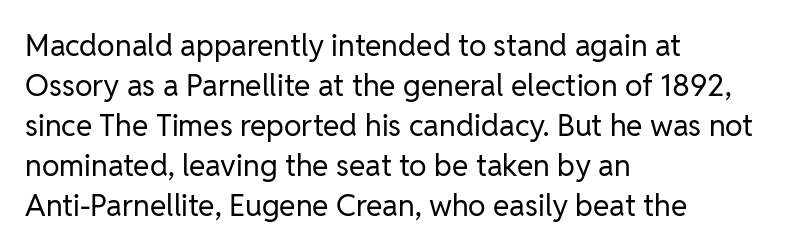
Weight class: somewhere from thin through regular. A bare baseline throughout the passage. The lines are quadded left. Is this a fixed-width face? No — the glyphs have proportional, varying widths.
